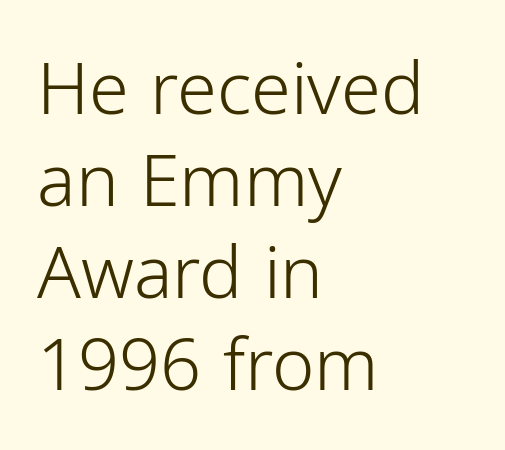
Characters follow at the spacing the type designer built in. If you drew a ruler down the left edge, every line would touch it. Here the designer chose a conventional face with non-uniform glyph widths. This is not heavy type; no bold has been used.
